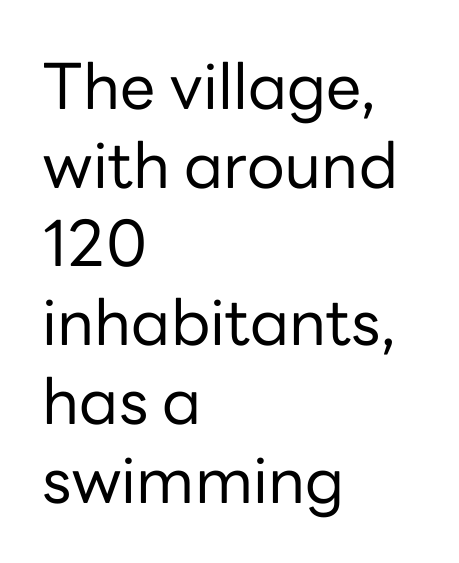
The image shows 63 px regular-weight sans-serif type, upright; set left-aligned, normal line spacing (1.25x), normal letter spacing, not underlined; low stroke contrast and a medium x-height.
